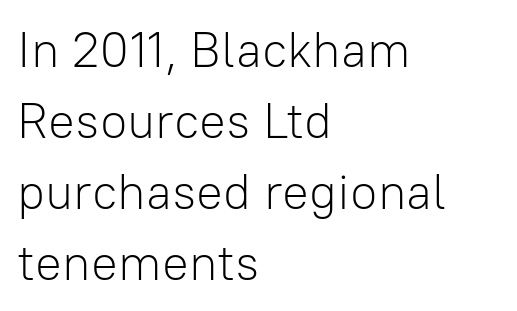
Q: Is the text bold? A: No.
Q: Is the text italic (slanted)? A: No, it is upright.
Q: Is the typeface a serif or a sans-serif typeface? A: Sans-serif.
Q: Is the text underlined? A: No.
Q: How is the paragraph aligned? A: Left-aligned.
Q: Is the spacing between letters normal or unusually wide? A: Normal.
Q: Is the spacing between lines tight, normal or loose? A: Normal.
Q: Width (condensed, normal, or wide)? A: Normal.
Q: Stroke contrast? A: Low.
Q: x-height? A: Medium.
Q: Monospaced? A: No.
